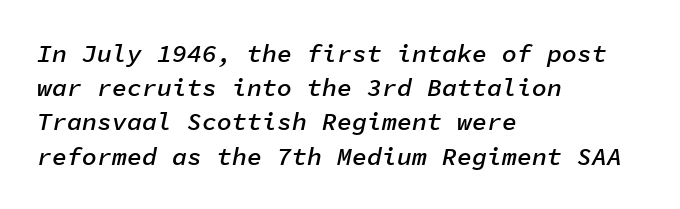
{"italic": "yes", "lean": "right", "slant_degrees": 11, "bold": "semi", "underline": "no", "align": "left", "line_spacing": "normal", "line_spacing_ratio": 1.37, "letter_spacing": "normal", "letter_spacing_em": 0.0, "glyph_px": 25}
